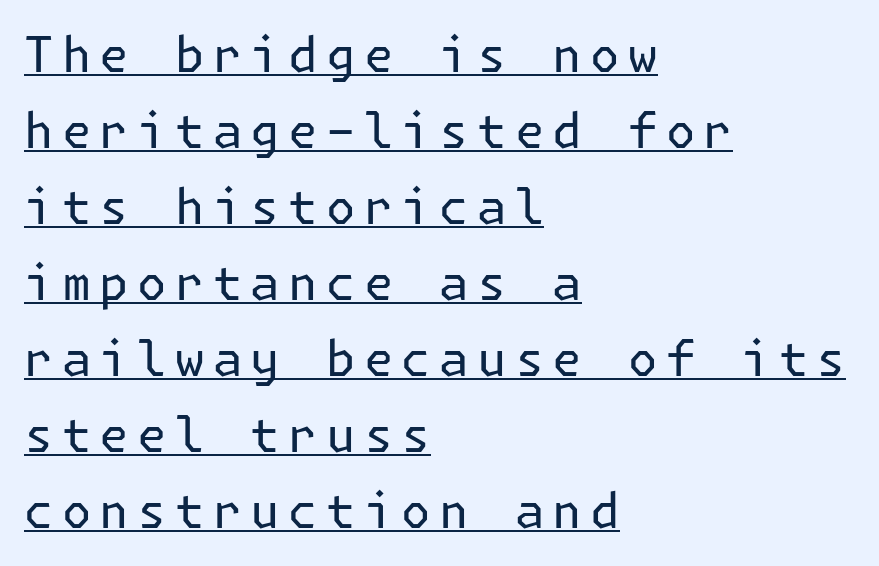
Unbolded letterforms with no extra heft. The specimen includes a rule beneath the text block's lines. Ordinary non-slanted type is in use. Baseline-to-baseline distance is the conventional proportion of letter height.
